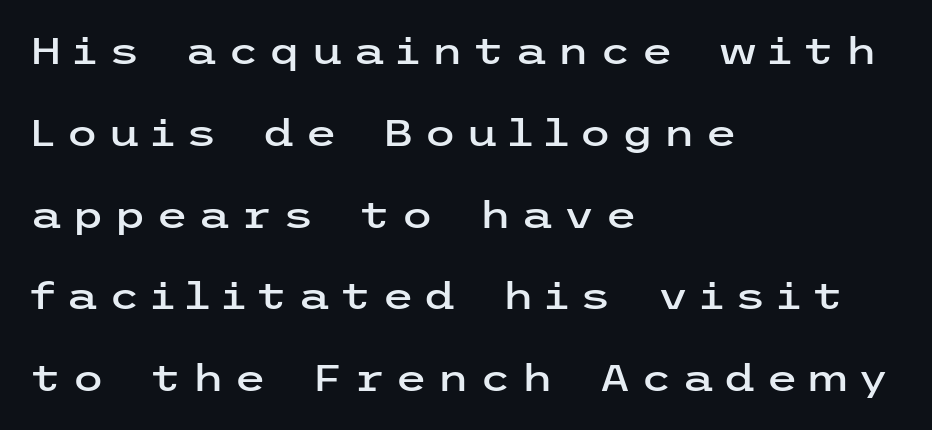
{"serif": "no", "italic": "no", "width": "wide", "stroke_contrast": "low", "x_height": "medium", "underline": "no", "align": "left", "line_spacing": "loose", "line_spacing_ratio": 2.21, "letter_spacing": "wide", "letter_spacing_em": 0.26, "glyph_px": 37}
